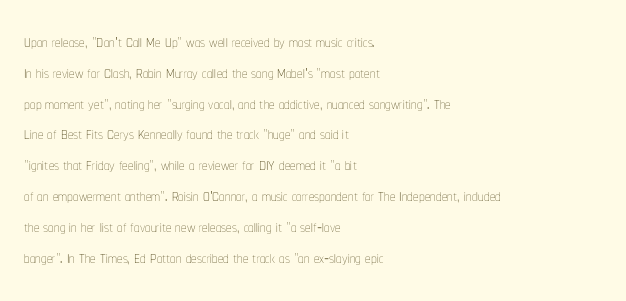
Summary of vertical rhythm: regular, with standard interline spacing. Short note: letters normally spaced. The font's upright variant was chosen for this text. Casual observation: everything's shoved over to the left.
